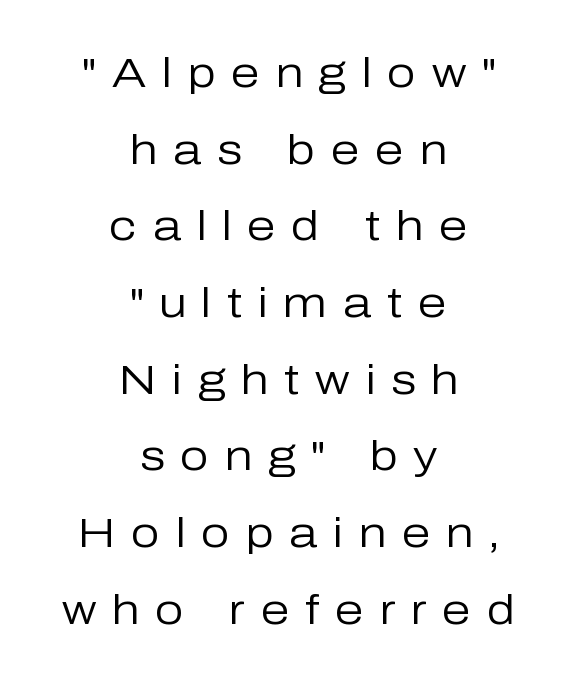
Are there feet on the stems? There aren't — it's a sans. The axis of the letterforms is exactly vertical. Horizontally, the lines are justified to the midpoint only. The passage shown is typed in a proportional face where columns would drift. The passage shown has open, widely tracked lettering throughout. The string is rendered with underlining switched off.
